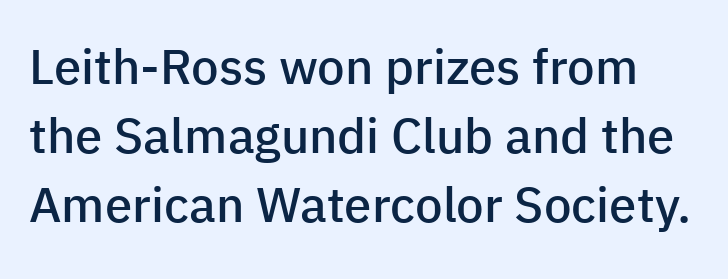
Q: Is the text bold? A: Semi-bold.
Q: Is the text italic (slanted)? A: No, it is upright.
Q: Is the typeface a serif or a sans-serif typeface? A: Sans-serif.
Q: Is the text underlined? A: No.
Q: Is the spacing between letters normal or unusually wide? A: Normal.
Q: Is the spacing between lines tight, normal or loose? A: Normal.
Q: Width (condensed, normal, or wide)? A: Normal.
Q: Stroke contrast? A: Low.
Q: x-height? A: Medium.
Q: Monospaced? A: No.
